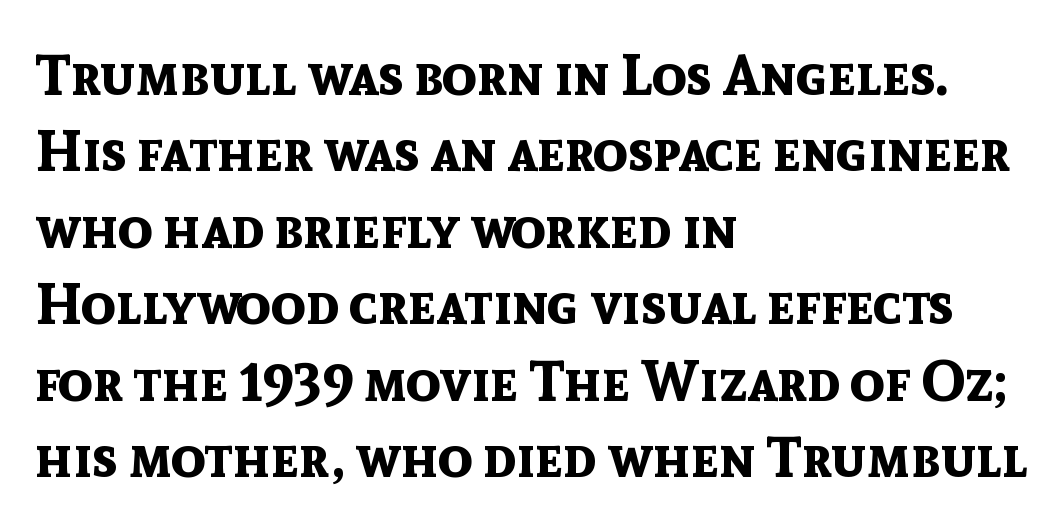
Q: Is the text bold? A: Yes.
Q: Is the text italic (slanted)? A: No, it is upright.
Q: Is the typeface a serif or a sans-serif typeface? A: Sans-serif.
Q: Is the text underlined? A: No.
Q: How is the paragraph aligned? A: Left-aligned.
Q: Is the spacing between letters normal or unusually wide? A: Normal.
Q: Is the spacing between lines tight, normal or loose? A: Normal.
Q: Width (condensed, normal, or wide)? A: Normal.
Q: x-height? A: Medium.
Q: Monospaced? A: No.
